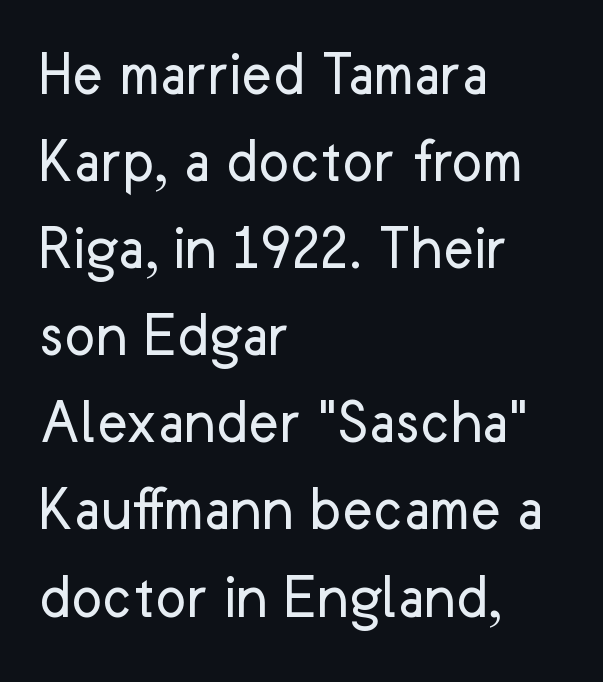
The compositor pushed each line to the left boundary. No extra ink here — the face is not bold. Caption: standard tracking, unaltered. The gap between lines stays unmarked. Look at the bottom of the vertical strokes: they stop flat, with no serifs.
